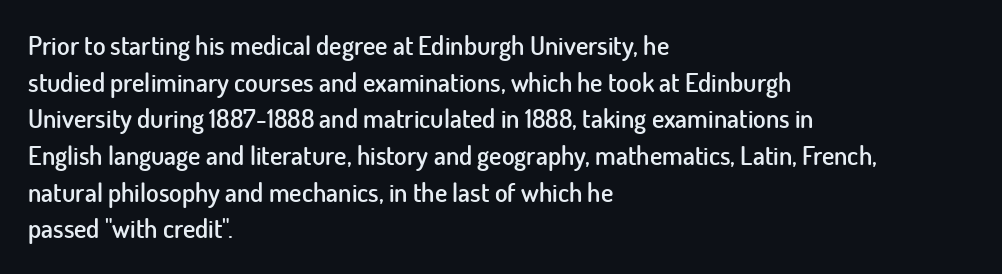
Every row of glyphs begins at an identical x-position on the left. Summary of weight: moderately heavy, a semibold. Evenly set lines give the paragraph a standard silhouette. In terms of letterspacing, this is plain default setting. When letters stand straight like this, we call the style roman or upright. The gap between lines stays unmarked.
